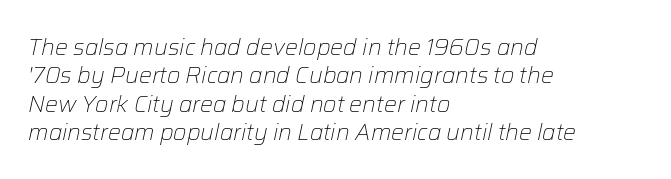
Q: Is the text bold? A: No.
Q: Is the text italic (slanted)? A: Yes, it leans right by about 12 degrees.
Q: Is the text underlined? A: No.
Q: How is the paragraph aligned? A: Left-aligned.
Q: Is the spacing between letters normal or unusually wide? A: Normal.
